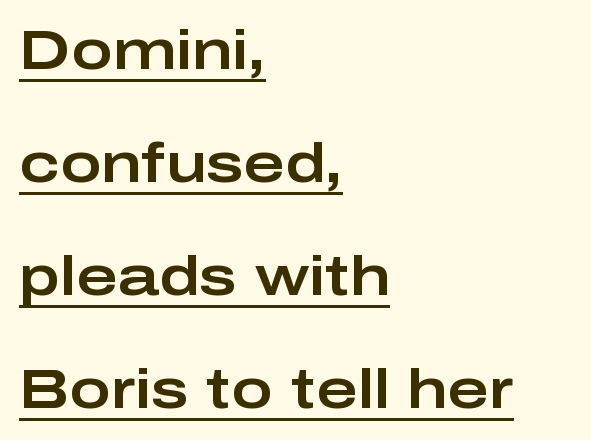
This block would shrink considerably if given ordinary leading; it's expanded now. All the whitespace from short lines collects on the right. The rendering uses natural spacing where letterforms have individual widths. Every word sits above its own underline. This rendering employs a face without finishing strokes, i.e., a sans-serif.
